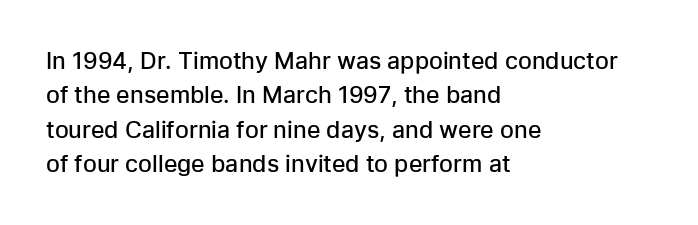
{"italic": "no", "bold": "semi", "underline": "no", "align": "left", "line_spacing": "normal", "line_spacing_ratio": 1.5, "letter_spacing": "normal", "letter_spacing_em": 0.0, "glyph_px": 23}
